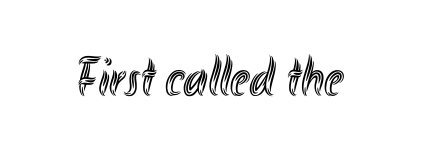
{"width": "condensed", "x_height": "small", "monospaced": "no", "underline": "no", "letter_spacing": "normal", "letter_spacing_em": 0.0, "glyph_px": 55}
